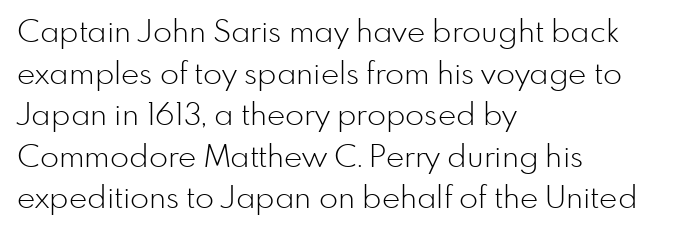
The image shows 31 px light sans-serif type, upright; set left-aligned, normal line spacing (1.34x), normal letter spacing, not underlined; low stroke contrast and a small x-height.
